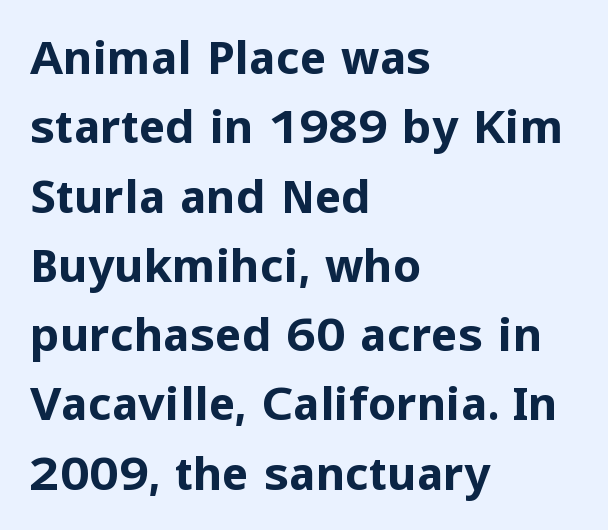
These words are printed bold, with thick strokes throughout. Successive baselines arrive at the customary interval. You can tell it's not italic because the verticals are truly vertical. Unlike a traditional serif, this face leaves its strokes unadorned.
